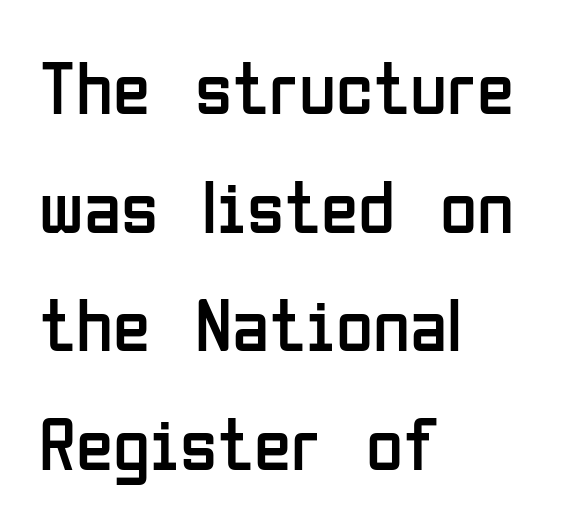
{"serif": "no", "italic": "no", "bold": "no", "weight": "regular", "width": "condensed", "stroke_contrast": "low", "x_height": "medium", "monospaced": "no", "underline": "no", "align": "left", "line_spacing": "normal", "line_spacing_ratio": 1.56, "letter_spacing": "normal", "letter_spacing_em": 0.0, "glyph_px": 76}
